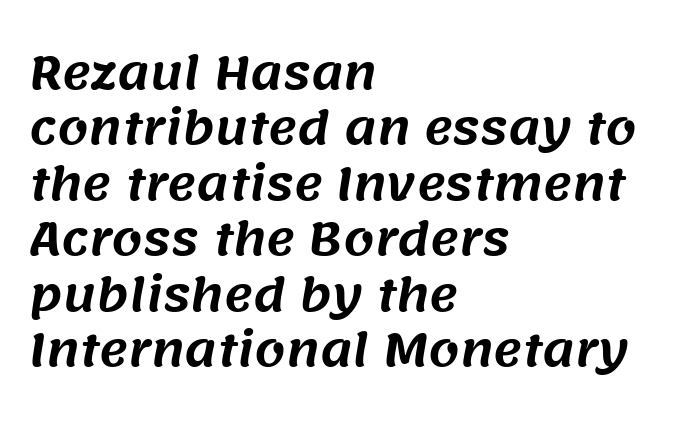
The image shows 44 px sans-serif type; set left-aligned, normal line spacing (1.26x), normal letter spacing, not underlined; medium stroke contrast and a large x-height.
